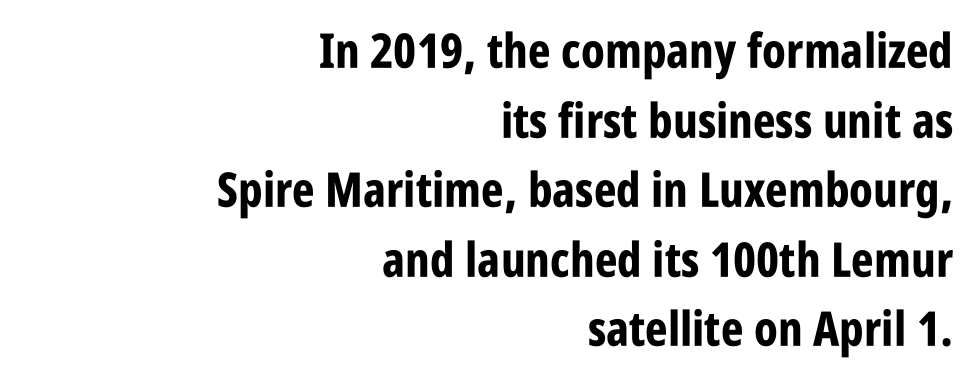
The typeface chosen for these lines omits serifs. You could not count columns in this text — the font is proportionally spaced. Does the weight exceed regular? Yes, all the way to bold. What stands out about the letter spacing? Nothing — it is the standard amount.
